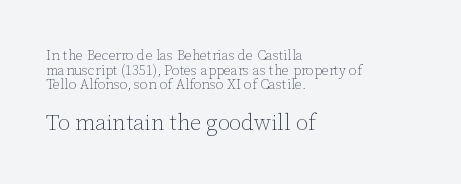
Q: Is the text bold? A: No.
Q: Is the text italic (slanted)? A: No, it is upright.
Q: Is the text underlined? A: No.
Q: How is the paragraph aligned? A: Left-aligned.
Q: Is the spacing between letters normal or unusually wide? A: Normal.
Q: Is the spacing between lines tight, normal or loose? A: Tight.
Q: Which block of text is set in a larger size, the first (top) or the second (bottom)? A: The second (bottom) one.
